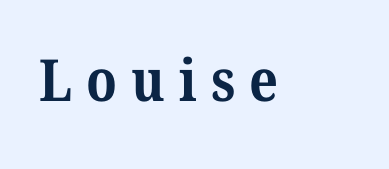
The image shows 58 px bold serif type; set unusually wide letter spacing (+0.24 em), not underlined; medium stroke contrast and a medium x-height.
